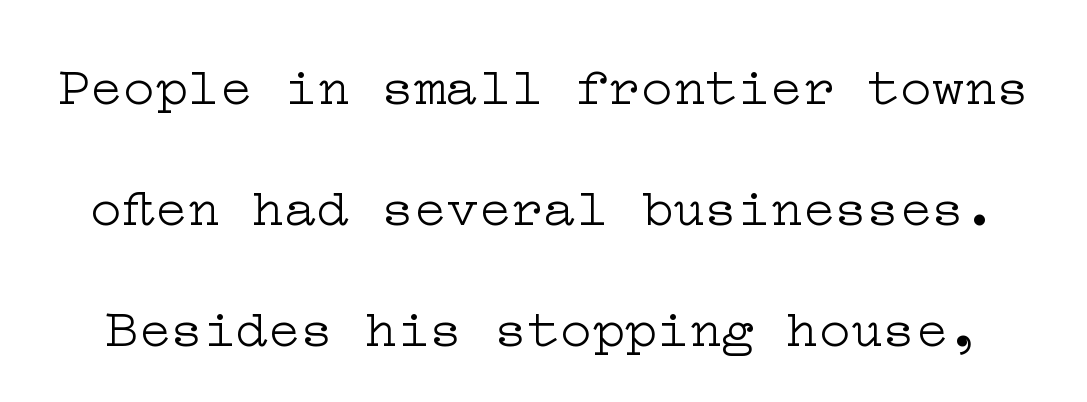
Q: Is the text bold? A: No.
Q: Is the text italic (slanted)? A: No, it is upright.
Q: Is the typeface a serif or a sans-serif typeface? A: Serif.
Q: Is the text underlined? A: No.
Q: Is the spacing between letters normal or unusually wide? A: Normal.
Q: Is the spacing between lines tight, normal or loose? A: Loose.
Q: Width (condensed, normal, or wide)? A: Wide.
Q: Stroke contrast? A: Low.
Q: x-height? A: Medium.
